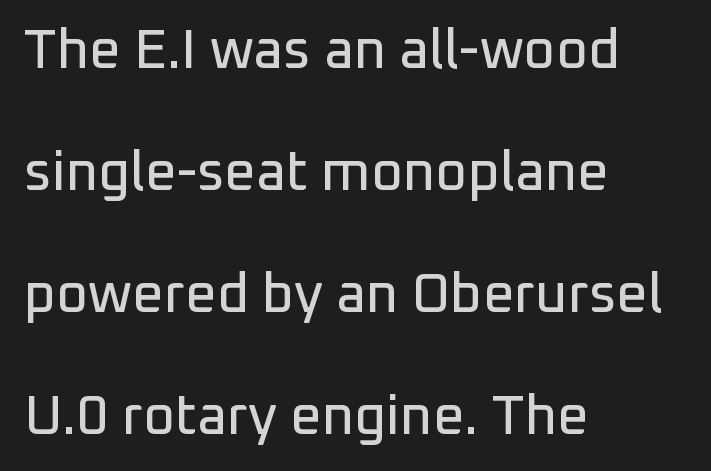
The image shows 55 px sans-serif type, upright; set left-aligned, loose line spacing (2.22x), normal letter spacing, not underlined; low stroke contrast and a medium x-height.
